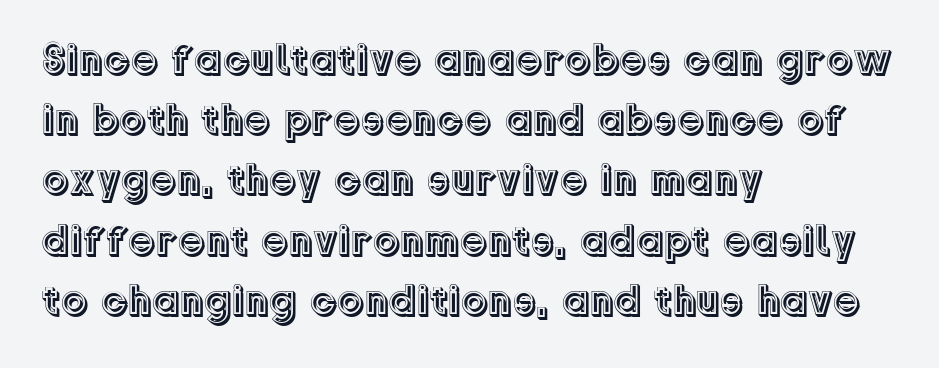
The image shows 43 px text type, upright; set left-aligned, normal line spacing (1.4x), normal letter spacing, not underlined; a medium x-height.
